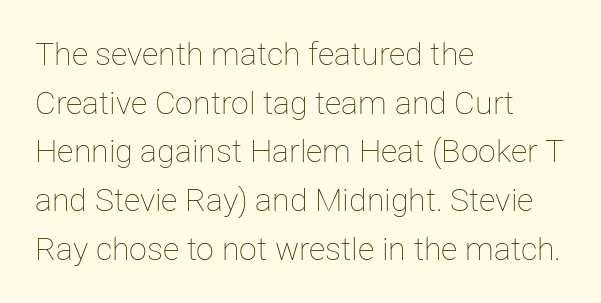
The image shows 32 px thin type, upright; set left-aligned, normal line spacing (1.52x), normal letter spacing, not underlined; low stroke contrast and a medium x-height.
